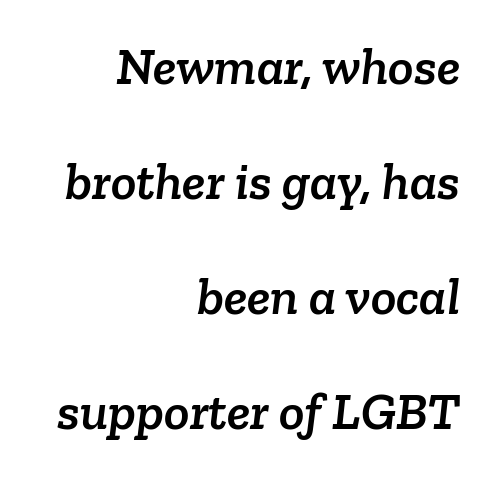
The image shows 53 px serif type; set right-aligned, loose line spacing (2.17x), normal letter spacing, not underlined; low stroke contrast and a medium x-height.
